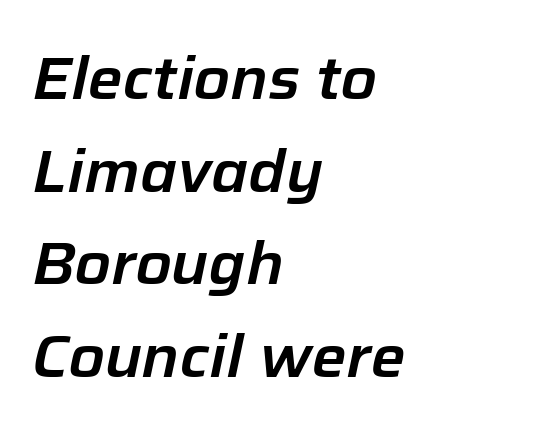
The image shows 59 px text type, italic (leaning right); set left-aligned, normal line spacing (1.57x), normal letter spacing, not underlined; low stroke contrast and a medium x-height.
